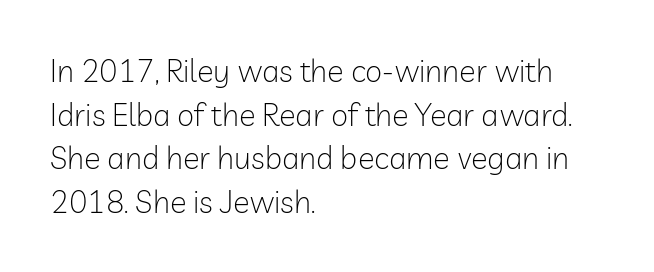
The image shows 31 px light sans-serif type, upright; set left-aligned, normal line spacing (1.41x), normal letter spacing, not underlined; low stroke contrast and a medium x-height.
